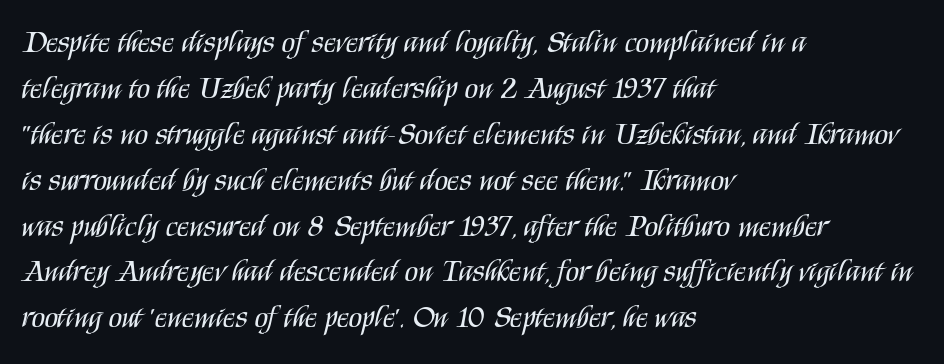
{"serif": "no", "bold": "no", "weight": "regular", "width": "condensed", "stroke_contrast": "medium", "x_height": "large", "monospaced": "no", "underline": "no", "align": "left", "line_spacing": "normal", "line_spacing_ratio": 1.48, "letter_spacing": "normal", "letter_spacing_em": 0.0, "glyph_px": 31}
